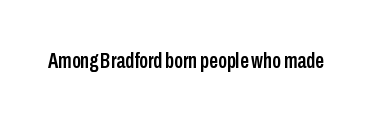
Q: Is the text italic (slanted)? A: No, it is upright.
Q: Is the text underlined? A: No.
Q: Is the spacing between letters normal or unusually wide? A: Normal.
